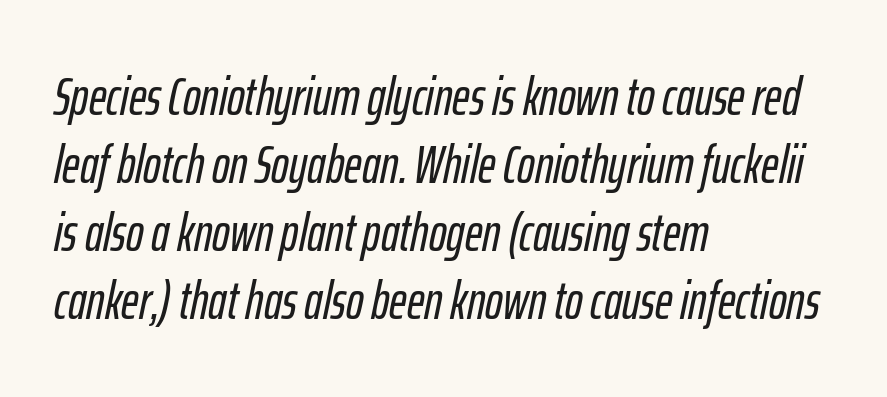
The image shows 53 px condensed type, italic (leaning right); set left-aligned, normal line spacing (1.28x), normal letter spacing, not underlined; low stroke contrast and a medium x-height.
